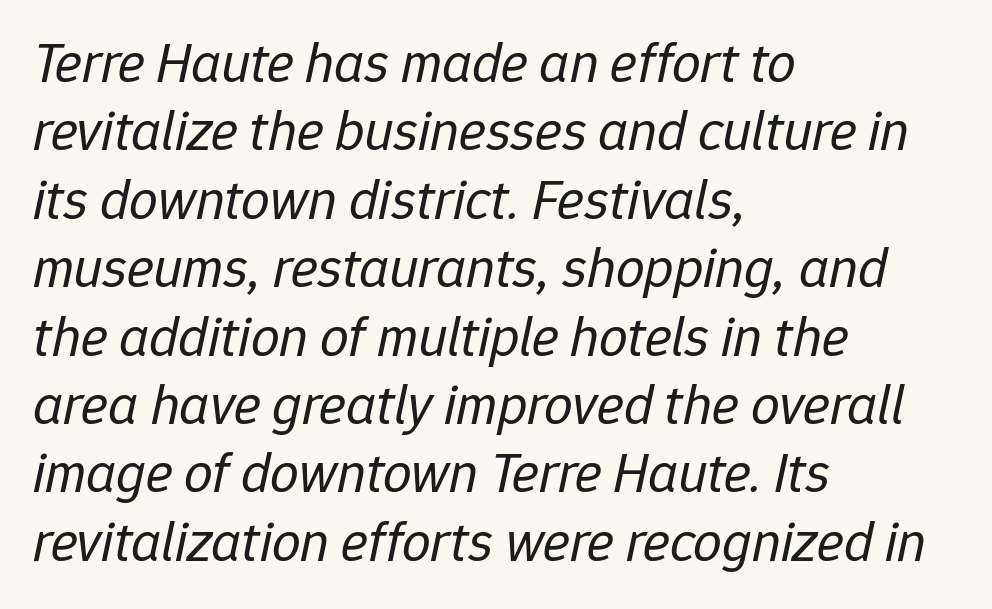
Q: Is the text bold? A: No.
Q: Is the text italic (slanted)? A: Yes, it leans right by about 12 degrees.
Q: Is the text underlined? A: No.
Q: How is the paragraph aligned? A: Left-aligned.
Q: Is the spacing between letters normal or unusually wide? A: Normal.
Q: Width (condensed, normal, or wide)? A: Normal.
Q: Stroke contrast? A: Low.
Q: x-height? A: Medium.
Q: Monospaced? A: No.
